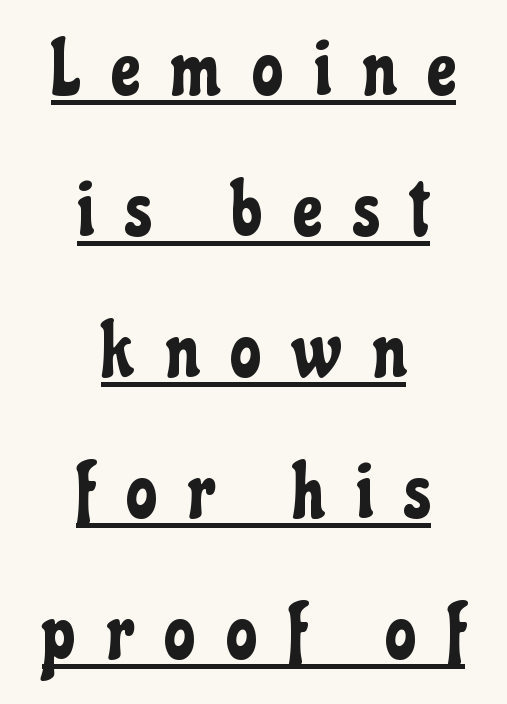
The image shows 77 px condensed sans-serif type, upright; set centered, line spacing 1.83x, unusually wide letter spacing (+0.41 em), underlined; low stroke contrast and a medium x-height.
